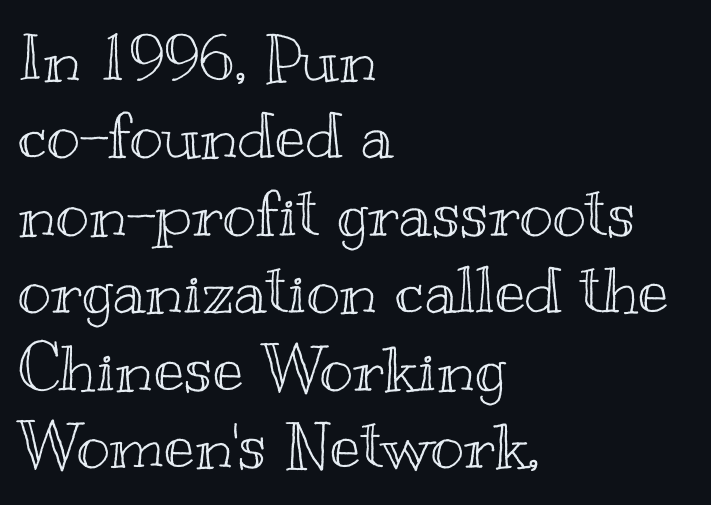
{"italic": "no", "width": "wide", "x_height": "small", "monospaced": "no", "underline": "no", "align": "left", "line_spacing_ratio": 1.21, "letter_spacing": "normal", "letter_spacing_em": 0.0, "glyph_px": 64}
